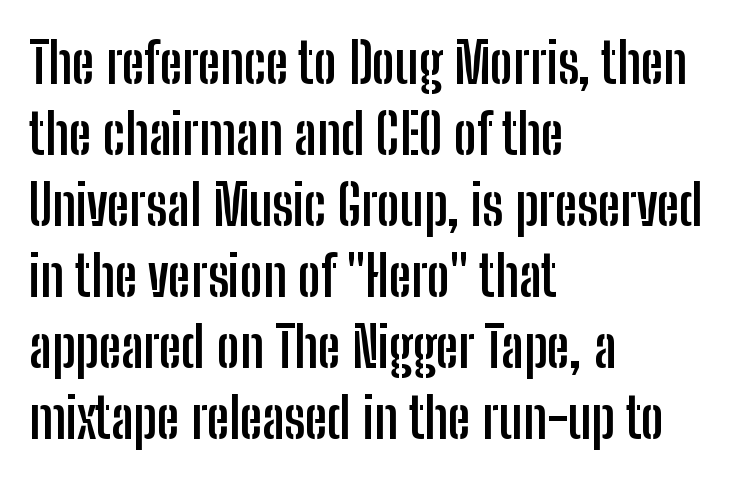
The image shows 55 px semibold, condensed sans-serif type, upright; set left-aligned, normal line spacing (1.29x), normal letter spacing, not underlined; low stroke contrast and a medium x-height.
